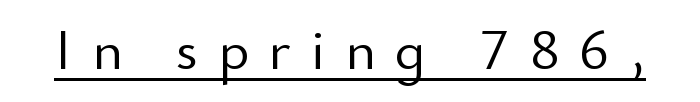
The image shows 58 px light sans-serif type, upright; set unusually wide letter spacing (+0.34 em), underlined; low stroke contrast and a small x-height.
